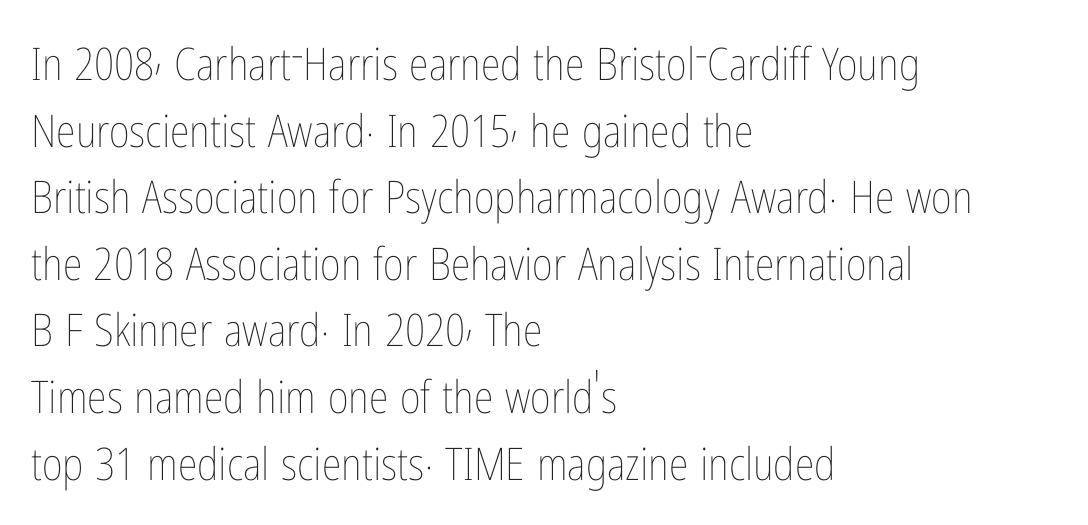
Normally led — the rows are evenly, conventionally spaced. A typesetter would call this proportional, since set widths differ per character. No heavy texture on the line: the type isn't bold. The passage shown is not underscored anywhere. The lines in this sample share a left origin and differ only in where they stop. Default kerning and tracking; the words read as compact shapes.
